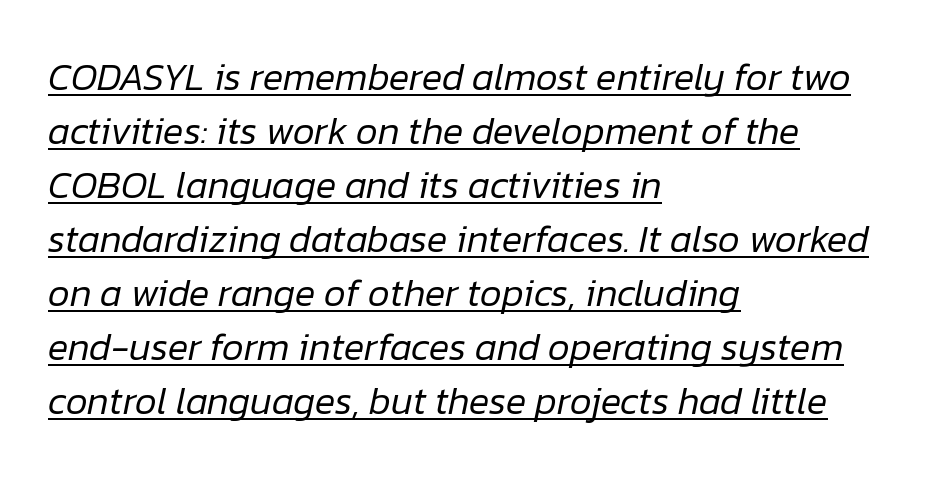
The image shows 38 px regular-weight type, italic (leaning right); set left-aligned, normal line spacing (1.42x), normal letter spacing, underlined; low stroke contrast and a medium x-height.
